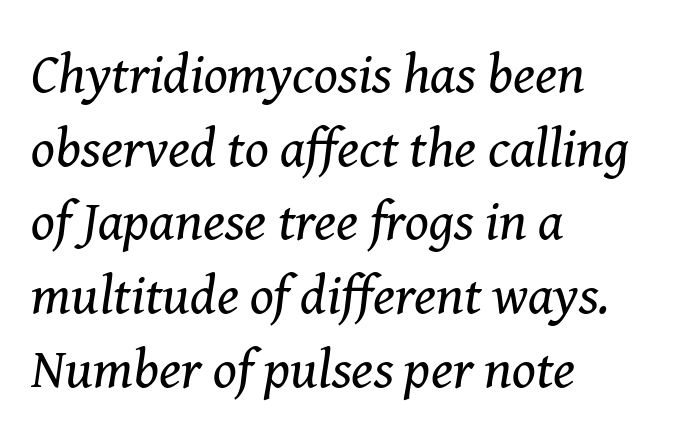
{"serif": "yes", "italic": "yes", "lean": "right", "slant_degrees": 8, "bold": "no", "weight": "regular", "width": "normal", "stroke_contrast": "medium", "x_height": "medium", "monospaced": "no", "underline": "no", "align": "left", "line_spacing": "normal", "line_spacing_ratio": 1.34, "letter_spacing": "normal", "letter_spacing_em": 0.0, "glyph_px": 55}
